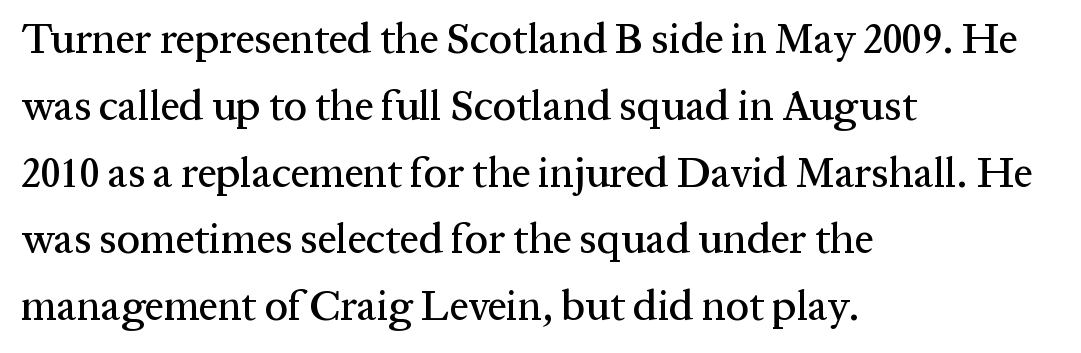
Small tapered or slab feet sit at the stroke ends, so this counts as serif. Italic: no, the glyphs are upright roman. Regular leading. Alignment: flush left. Does extra space separate the letters? No, they use regular spacing. Each row of text sits above clean, open space.
